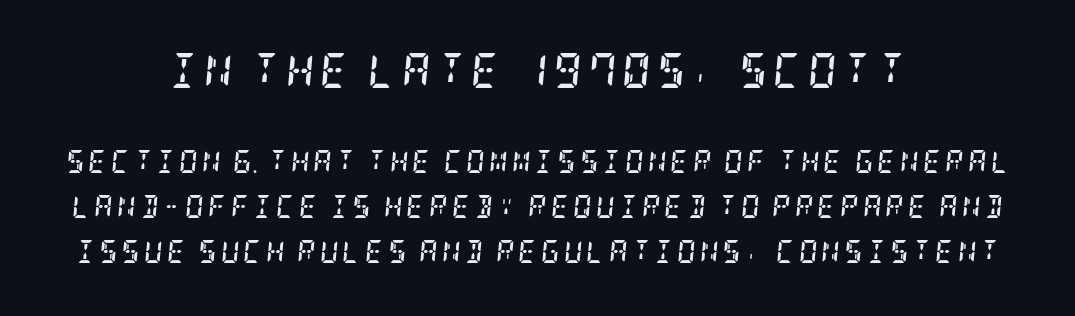
The emphasis by scale lands on block number one, above. The rendering uses a large line-height, opening up the rows. These lines carry a lot of weight — the face is fully bold. Typeset on center — no edge is straight. Quick note: underline off. You can tell it's italic because the verticals aren't actually vertical.
